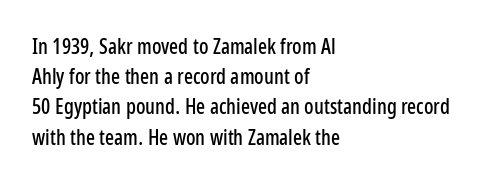
The image shows 21 px text type, upright; set left-aligned, normal line spacing (1.44x), normal letter spacing, not underlined.
